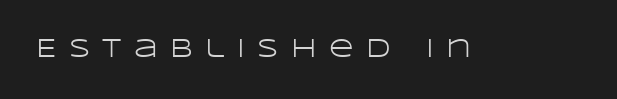
{"italic": "no", "bold": "no", "underline": "no", "letter_spacing": "wide", "letter_spacing_em": 0.46, "glyph_px": 27}
